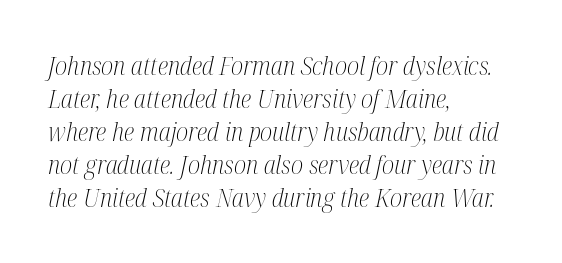
The image shows 25 px text type, italic (leaning right); set left-aligned, normal line spacing (1.32x), normal letter spacing, not underlined.
